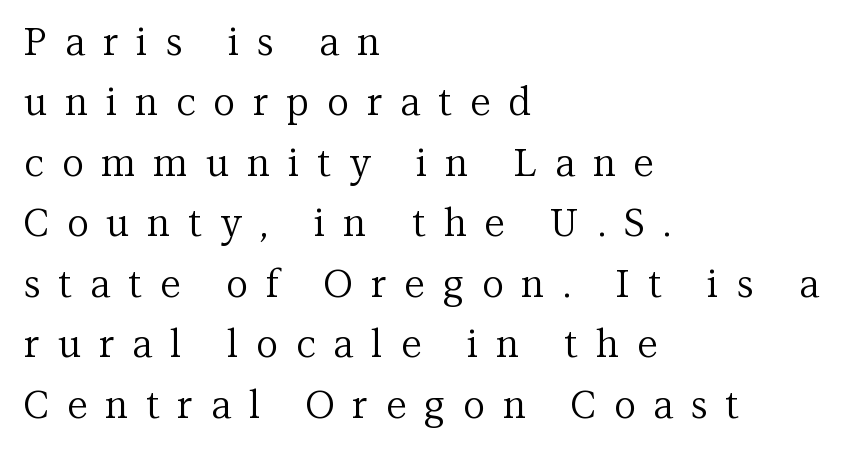
The image shows 38 px regular-weight serif type, upright; set left-aligned, normal line spacing (1.59x), unusually wide letter spacing (+0.47 em), not underlined; medium stroke contrast and a medium x-height.
